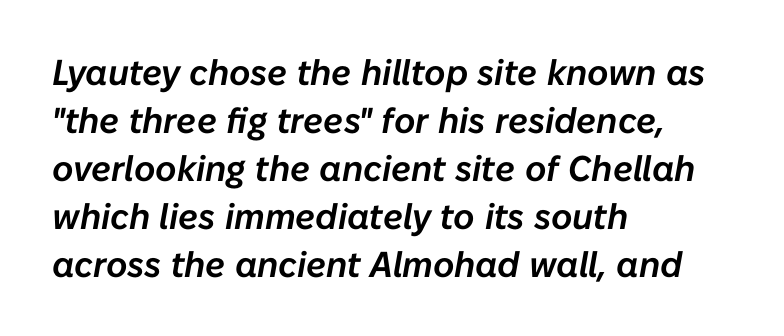
Q: Is the text italic (slanted)? A: Yes, it leans right by about 10 degrees.
Q: Is the text underlined? A: No.
Q: How is the paragraph aligned? A: Left-aligned.
Q: Is the spacing between letters normal or unusually wide? A: Normal.
Q: Is the spacing between lines tight, normal or loose? A: Normal.
Q: Width (condensed, normal, or wide)? A: Normal.
Q: Stroke contrast? A: Low.
Q: x-height? A: Medium.
Q: Monospaced? A: No.
